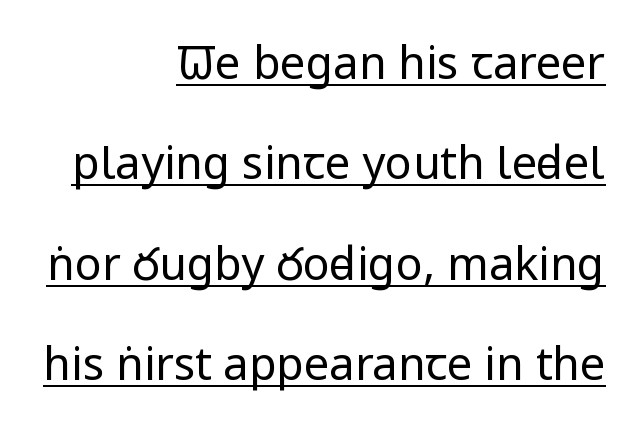
Alignment: flush right. This is sans-serif lettering, the kind often seen on screens and signage. Summary of weight: not heavy and not bold. How are the letters spaced? Ordinarily, with no added tracking. Vertical spacing — loose.
